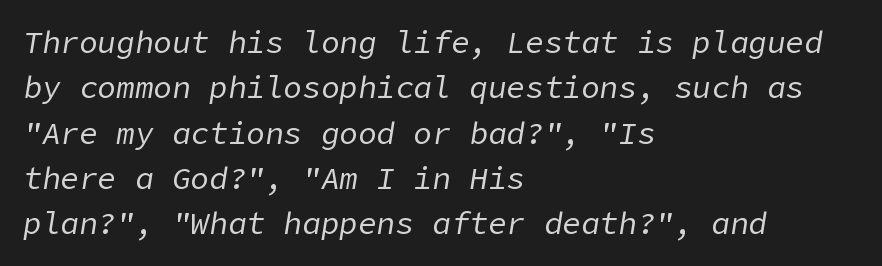
{"italic": "yes", "lean": "right", "slant_degrees": 9, "bold": "no", "weight": "regular", "width": "normal", "stroke_contrast": "low", "x_height": "medium", "underline": "no", "align": "left", "line_spacing": "normal", "line_spacing_ratio": 1.46, "letter_spacing": "normal", "letter_spacing_em": 0.0, "glyph_px": 31}
